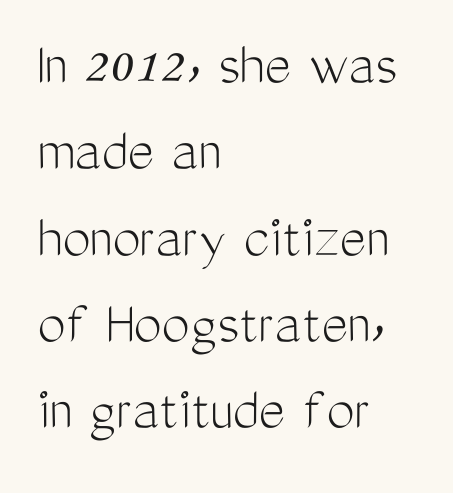
A quiet, ordinary-to-light weight characterises the typeface. These lines are composed in type without serifs. Underlining? Definitely not there. Regular leading. These lines keep a tight, regular rhythm from letter to letter. The type sits square on the baseline with zero lean.
